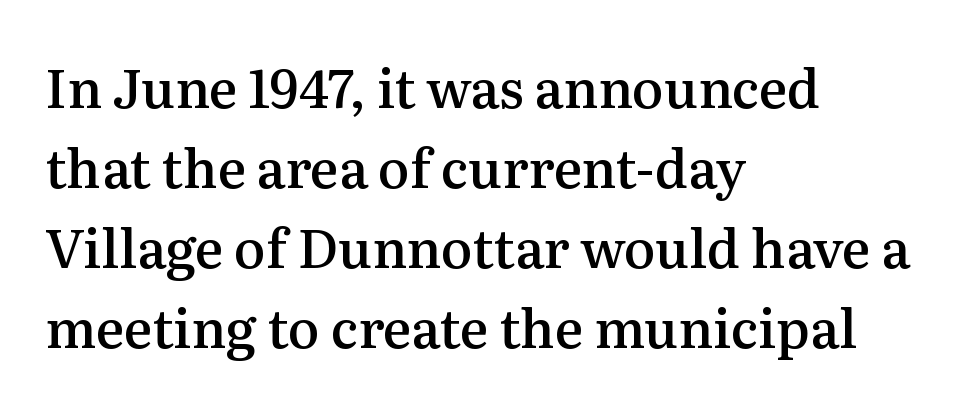
Q: Is the text bold? A: Semi-bold.
Q: Is the text italic (slanted)? A: No, it is upright.
Q: Is the typeface a serif or a sans-serif typeface? A: Serif.
Q: Is the text underlined? A: No.
Q: How is the paragraph aligned? A: Left-aligned.
Q: Is the spacing between letters normal or unusually wide? A: Normal.
Q: Is the spacing between lines tight, normal or loose? A: Normal.
Q: Width (condensed, normal, or wide)? A: Normal.
Q: Stroke contrast? A: Medium.
Q: x-height? A: Medium.
Q: Monospaced? A: No.
